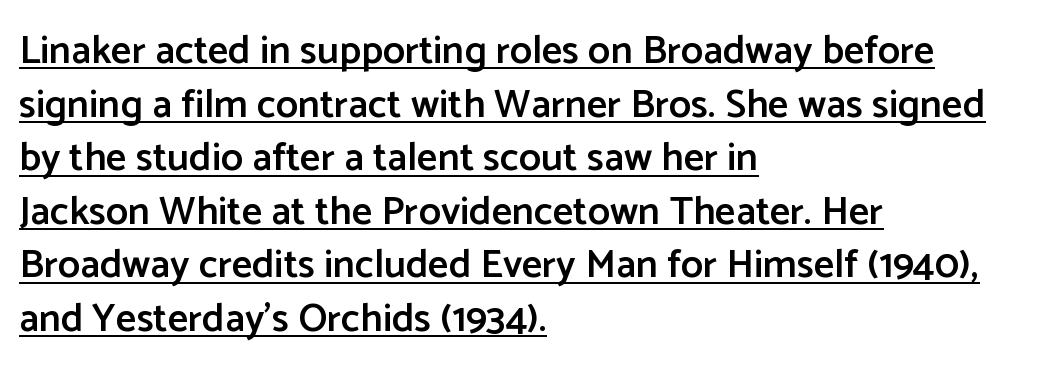
Q: Is the text bold? A: Semi-bold.
Q: Is the text italic (slanted)? A: No, it is upright.
Q: Is the typeface a serif or a sans-serif typeface? A: Sans-serif.
Q: Is the text underlined? A: Yes.
Q: How is the paragraph aligned? A: Left-aligned.
Q: Is the spacing between letters normal or unusually wide? A: Normal.
Q: Is the spacing between lines tight, normal or loose? A: Normal.
Q: Width (condensed, normal, or wide)? A: Normal.
Q: Stroke contrast? A: Low.
Q: x-height? A: Medium.
Q: Monospaced? A: No.
